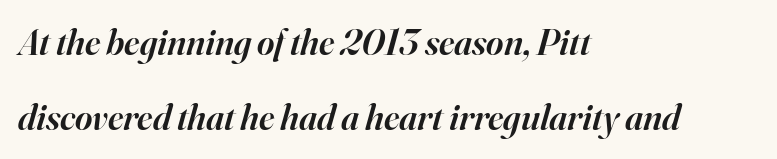
The image shows 37 px semibold serif type, italic (leaning right); set left-aligned, loose line spacing (2.03x), normal letter spacing, not underlined; high stroke contrast and a small x-height.
